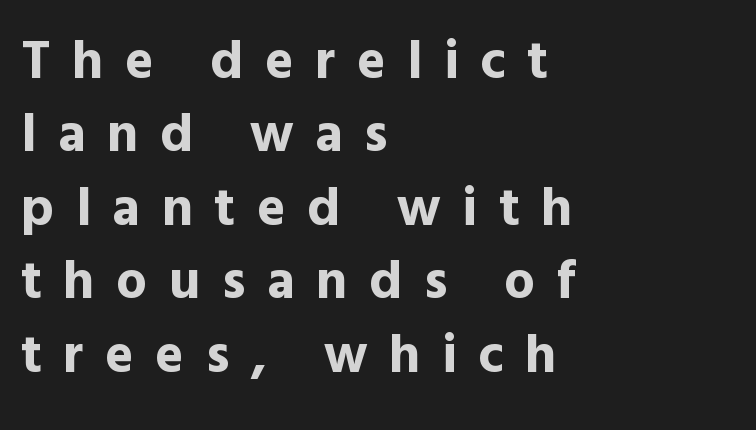
{"serif": "no", "italic": "no", "bold": "yes", "weight": "bold", "width": "normal", "x_height": "medium", "monospaced": "no", "underline": "no", "align": "left", "line_spacing": "normal", "line_spacing_ratio": 1.36, "letter_spacing": "wide", "letter_spacing_em": 0.4, "glyph_px": 54}
